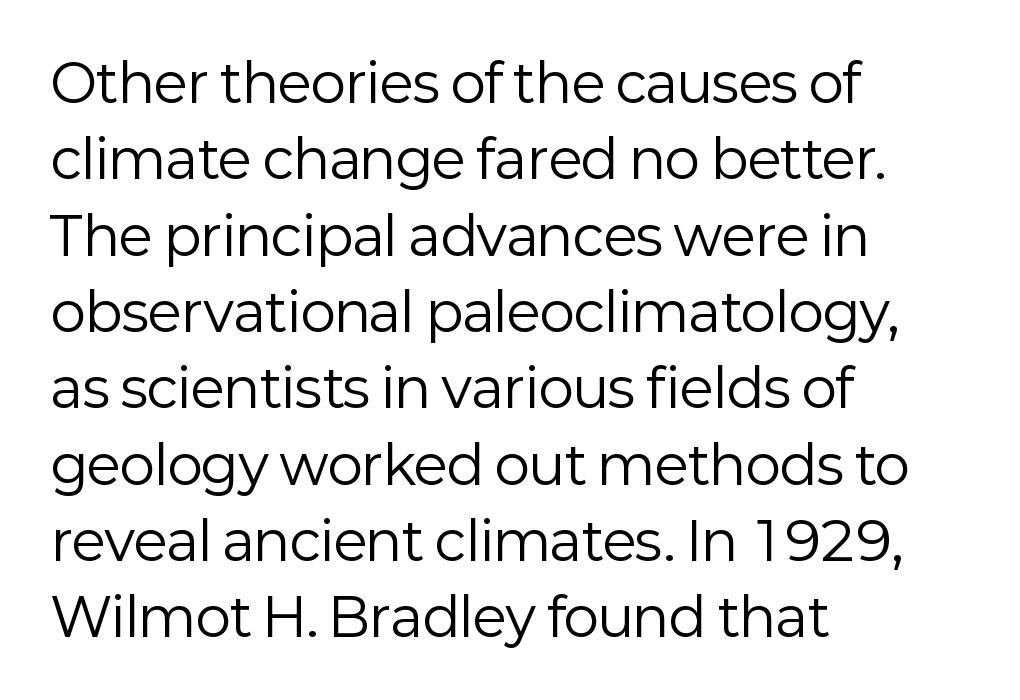
Q: Is the text bold? A: No.
Q: Is the text italic (slanted)? A: No, it is upright.
Q: Is the typeface a serif or a sans-serif typeface? A: Sans-serif.
Q: Is the text underlined? A: No.
Q: How is the paragraph aligned? A: Left-aligned.
Q: Is the spacing between letters normal or unusually wide? A: Normal.
Q: Is the spacing between lines tight, normal or loose? A: Normal.
Q: Width (condensed, normal, or wide)? A: Normal.
Q: Stroke contrast? A: Low.
Q: x-height? A: Medium.
Q: Monospaced? A: No.
